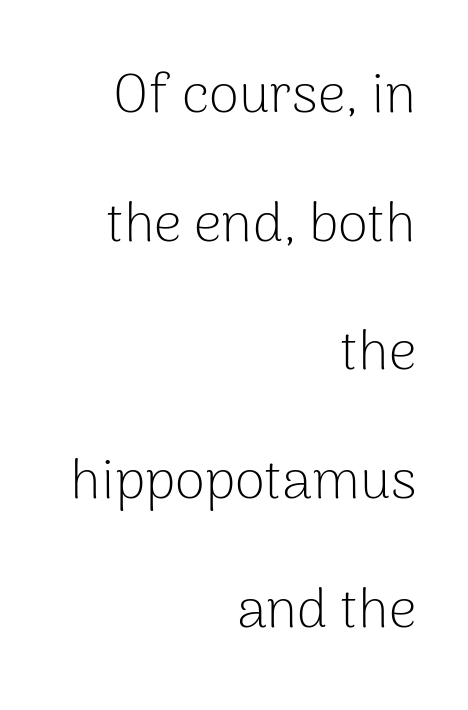
Whoever set this chose breathing room over compactness in the vertical rhythm. Words float on clear page, feet unadorned. Each line ends at the same right margin while the left side varies. A typesetter would label this face a sans. Character widths vary here, with narrow letters taking less room than wide ones. Tracking here is standard; glyphs follow each other at the usual distance.
